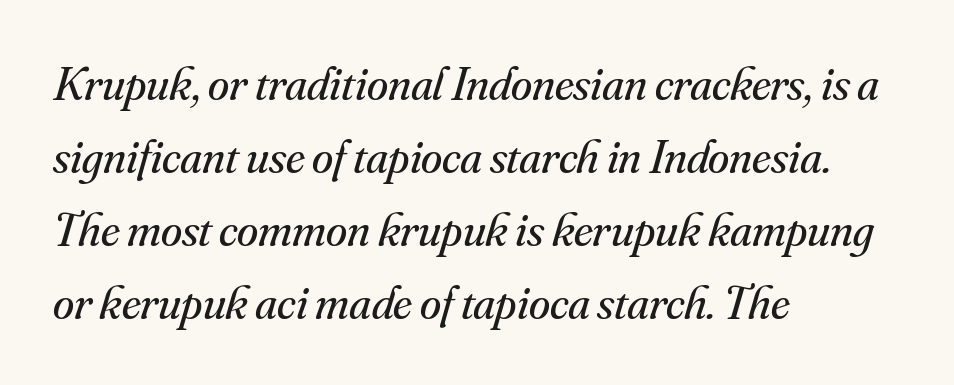
Unlike a clean sans, this face finishes its strokes with serifs. These lines are rendered in a variable-pitch font. Words float on clear page, feet unadorned. Here the glyphs are tracked normally, forming tight word shapes. Ink coverage per letter is moderate at most.
